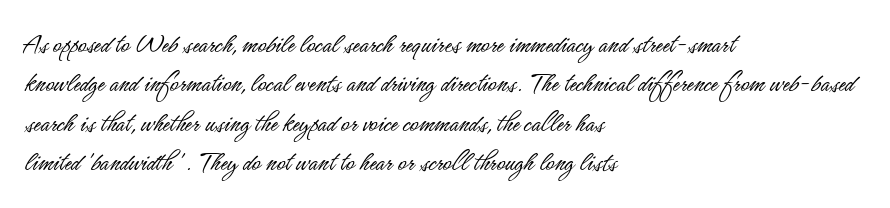
Q: Is the text bold? A: No.
Q: Is the text italic (slanted)? A: Yes.
Q: Is the typeface a serif or a sans-serif typeface? A: Sans-serif.
Q: Is the text underlined? A: No.
Q: How is the paragraph aligned? A: Left-aligned.
Q: Is the spacing between letters normal or unusually wide? A: Normal.
Q: Is the spacing between lines tight, normal or loose? A: Normal.
Q: Width (condensed, normal, or wide)? A: Condensed.
Q: Stroke contrast? A: Low.
Q: x-height? A: Small.
Q: Monospaced? A: No.
